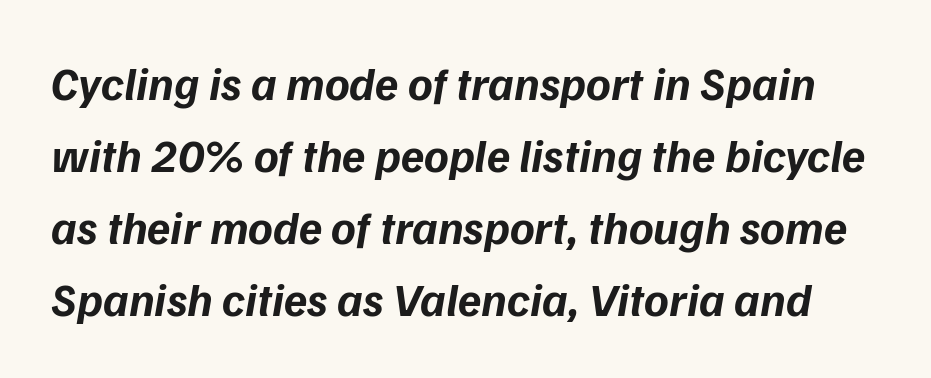
The image shows 47 px bold type, italic (leaning right); set normal line spacing (1.53x), normal letter spacing, not underlined; low stroke contrast and a medium x-height.
